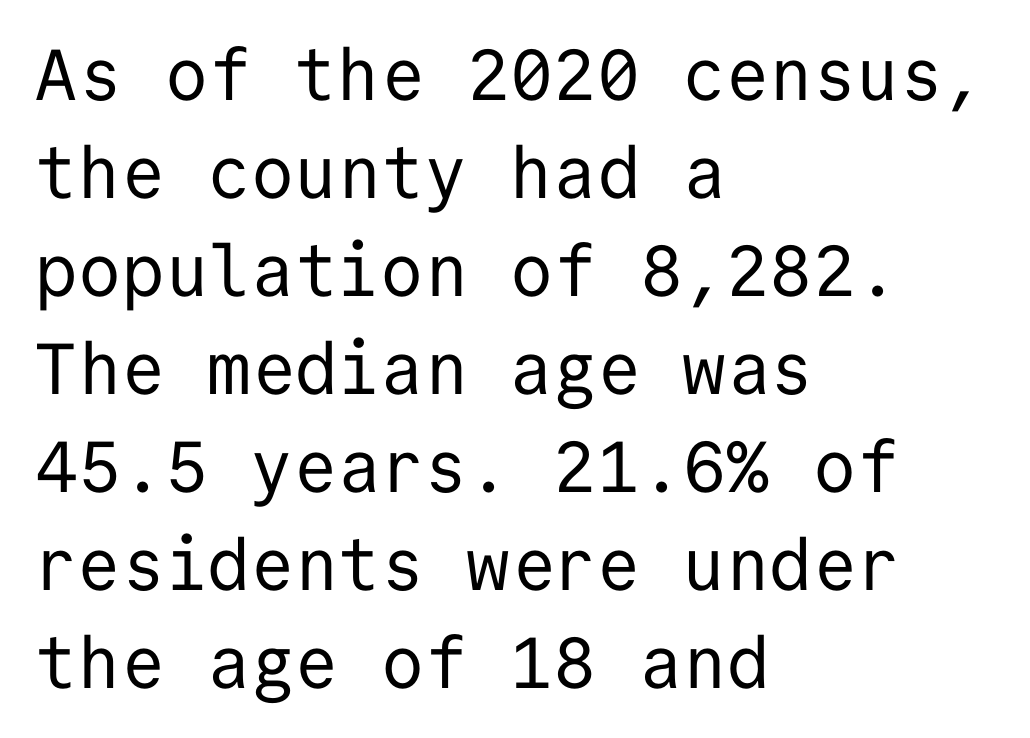
No extra tracking has been applied to these lines. Letters rest on an invisible, unmarked baseline. The face looks like a standard text weight, possibly lighter. Is the block centered? No — it sits flush against the left margin. Honestly, the row spacing looks completely unremarkable.
